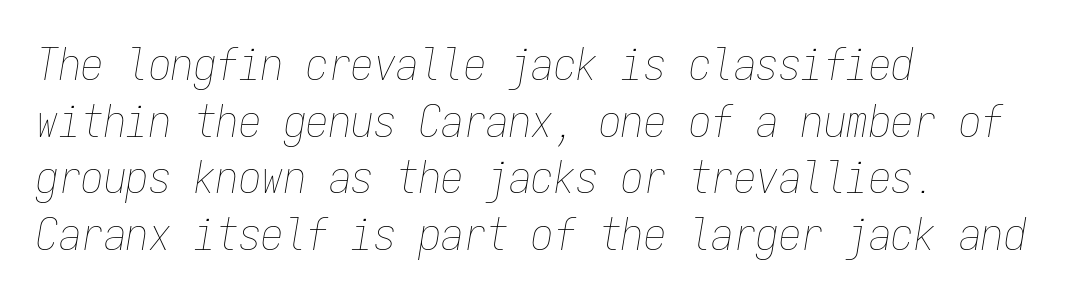
The text block is weighted toward the left margin, trailing off unevenly rightward. Do the characters align in a grid? Yes, the font is monospaced. Stem width sits at or under what a default text font uses. One glance says typical: line gaps are just what's usual. Does extra space separate the letters? No, they use regular spacing. Characters are canted at an angle relative to the baseline's perpendicular.
